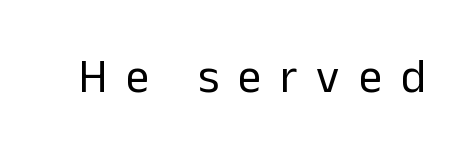
Q: Is the text bold? A: No.
Q: Is the text italic (slanted)? A: No, it is upright.
Q: Is the typeface a serif or a sans-serif typeface? A: Sans-serif.
Q: Is the text underlined? A: No.
Q: Is the spacing between letters normal or unusually wide? A: Unusually wide.
Q: Width (condensed, normal, or wide)? A: Normal.
Q: Stroke contrast? A: Low.
Q: x-height? A: Medium.
Q: Monospaced? A: No.
